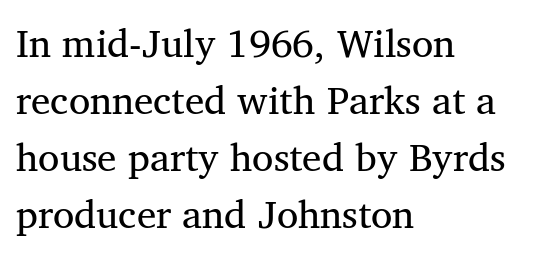
Q: Is the text bold? A: No.
Q: Is the text italic (slanted)? A: No, it is upright.
Q: Is the typeface a serif or a sans-serif typeface? A: Serif.
Q: Is the text underlined? A: No.
Q: How is the paragraph aligned? A: Left-aligned.
Q: Is the spacing between letters normal or unusually wide? A: Normal.
Q: Is the spacing between lines tight, normal or loose? A: Normal.
Q: Width (condensed, normal, or wide)? A: Normal.
Q: Stroke contrast? A: Medium.
Q: x-height? A: Medium.
Q: Monospaced? A: No.
